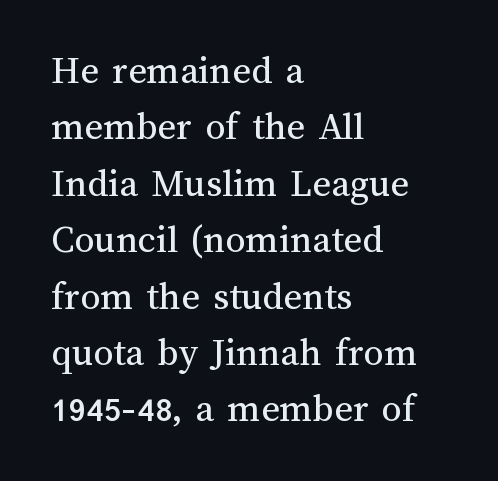
{"italic": "no", "bold": "no", "weight": "regular", "width": "normal", "stroke_contrast": "medium", "x_height": "medium", "monospaced": "no", "underline": "no", "align": "left", "line_spacing": "normal", "line_spacing_ratio": 1.41, "letter_spacing": "normal", "letter_spacing_em": 0.0, "glyph_px": 40}
